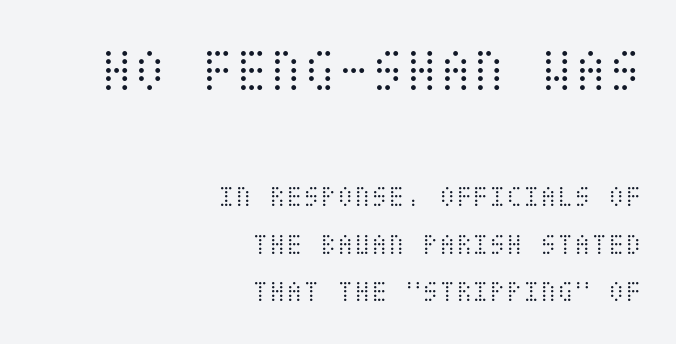
{"italic": "no", "bold": "no", "weight": "light", "width": "condensed", "stroke_contrast": "medium", "x_height": "large", "underline": "no", "align": "right", "line_spacing": "normal", "line_spacing_ratio": 1.53, "letter_spacing": "normal", "letter_spacing_em": 0.0, "larger_block": "first", "size_ratio": 2.0, "glyph_px": 62}
